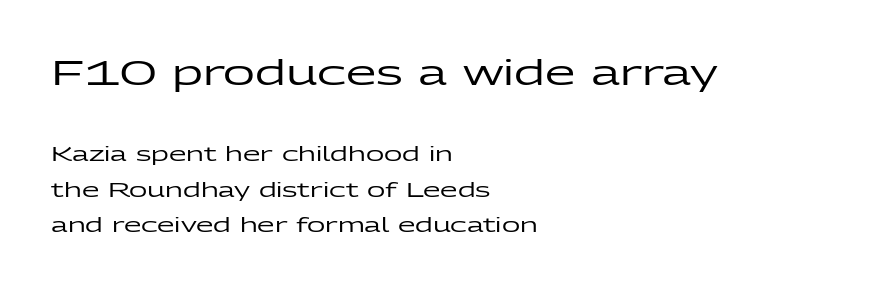
Q: Is the text italic (slanted)? A: No, it is upright.
Q: Is the typeface a serif or a sans-serif typeface? A: Sans-serif.
Q: Is the text underlined? A: No.
Q: How is the paragraph aligned? A: Left-aligned.
Q: Is the spacing between letters normal or unusually wide? A: Normal.
Q: Which block of text is set in a larger size, the first (top) or the second (bottom)? A: The first (top) one.
Q: Width (condensed, normal, or wide)? A: Wide.
Q: Stroke contrast? A: Low.
Q: x-height? A: Medium.
Q: Monospaced? A: No.
